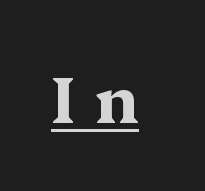
{"serif": "yes", "italic": "no", "bold": "yes", "weight": "bold", "width": "wide", "stroke_contrast": "medium", "x_height": "medium", "monospaced": "no", "underline": "yes", "letter_spacing": "wide", "letter_spacing_em": 0.31, "glyph_px": 64}
